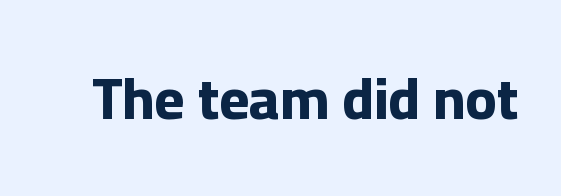
Proportional: the letters do not fall into vertical columns. These lines were composed using upright roman letters. Quick note: underline off. Look at the bottom of the vertical strokes: they stop flat, with no serifs. Look at the stroke-to-counter ratio: heavy, a bold.
